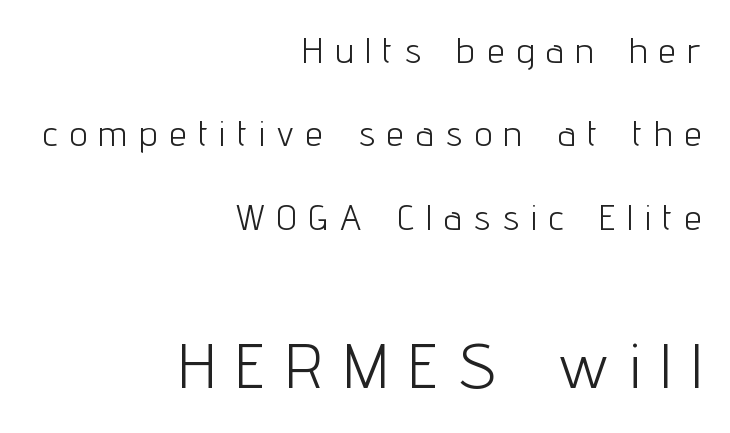
Alignment: flush right. No italicization has been applied; the sample stays upright. The specimen omits any rule beneath the text block's lines. If you measured baseline to baseline, you'd find a long distance.
